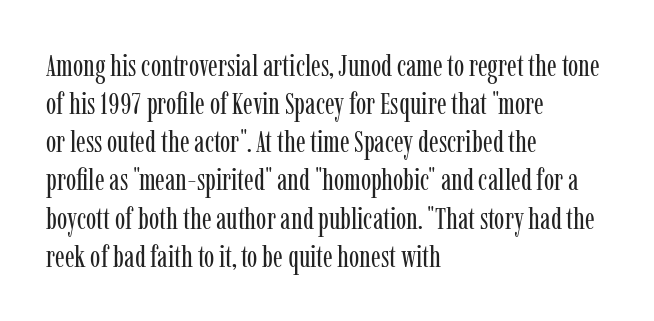
Font category for this specimen: serif. No word sits above an underline. The typesetting does not lean heavy: it is not bold. Vertical strokes here are truly vertical. The setting favours the left margin, as ordinary paragraphs usually do. The face used here is proportionally spaced, like ordinary book or web type.
